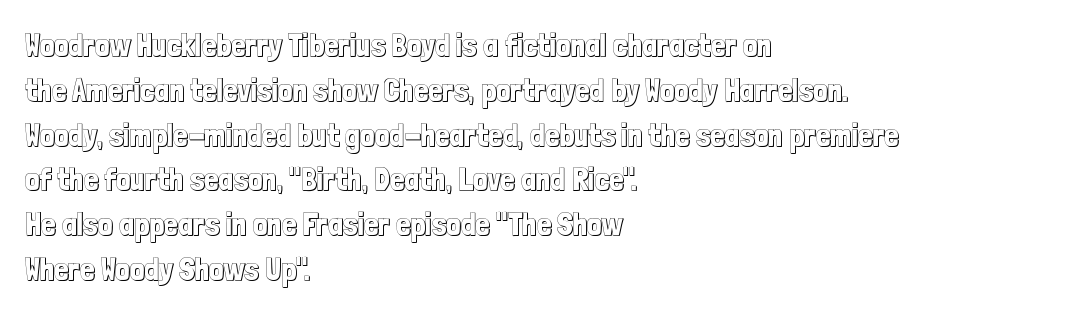
Each new line begins a customary step beneath the previous one. Notice how the passage keeps a crisp vertical edge on the left only. Only glyphs here, with clear space below each row. The line texture is even and compact thanks to regular tracking.
